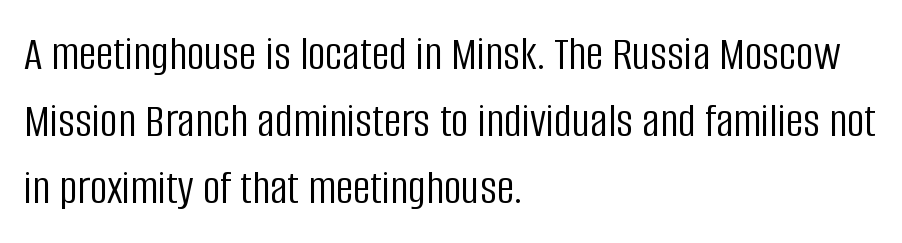
No extra ink here — the face is not bold. Does the leading feel generous? No, just average. Reading down the block, your eye returns to a fixed left position each line. Type without underlining. The face used here is rendered with its standard letterfit.
